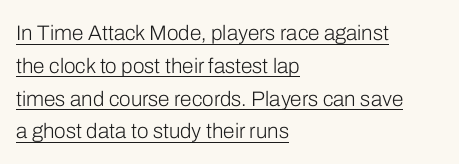
{"italic": "no", "bold": "no", "underline": "yes", "align": "left", "line_spacing": "normal", "line_spacing_ratio": 1.56, "letter_spacing": "normal", "letter_spacing_em": 0.0, "glyph_px": 21}
